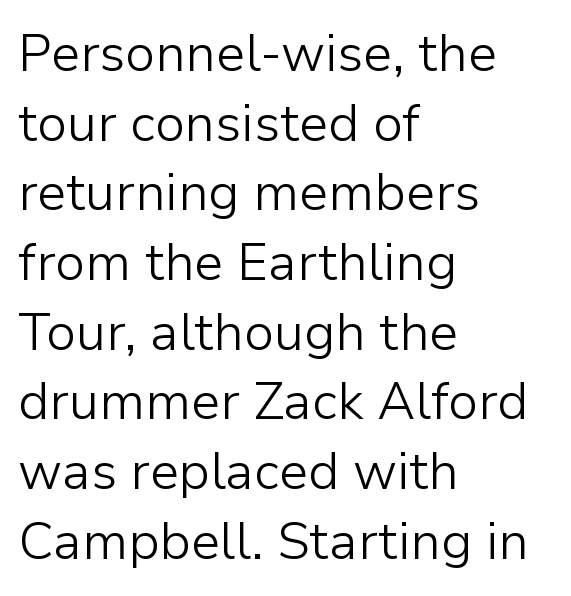
The strokes carry an ordinary text weight at most. Think of a printed novel: that variable character pitch is what you see here. Designer's note — italics off, roman on. This block has exactly the height ordinary leading produces. No feet cap the strokes, marking this as sans-serif type.
